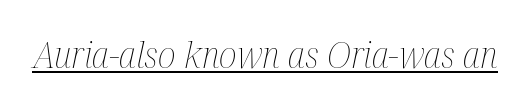
Q: Is the text bold? A: No.
Q: Is the text italic (slanted)? A: Yes, it leans right by about 12 degrees.
Q: Is the text underlined? A: Yes.
Q: Is the spacing between letters normal or unusually wide? A: Normal.
Q: Width (condensed, normal, or wide)? A: Condensed.
Q: Stroke contrast? A: Medium.
Q: x-height? A: Medium.
Q: Monospaced? A: No.
